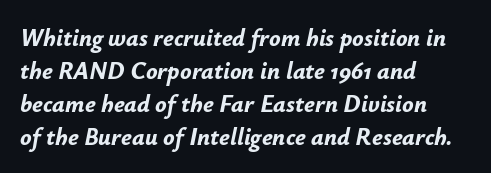
{"italic": "yes", "lean": "right", "slant_degrees": 12, "bold": "yes", "underline": "no", "align": "left", "line_spacing": "normal", "line_spacing_ratio": 1.38, "letter_spacing": "normal", "letter_spacing_em": 0.0, "glyph_px": 24}
